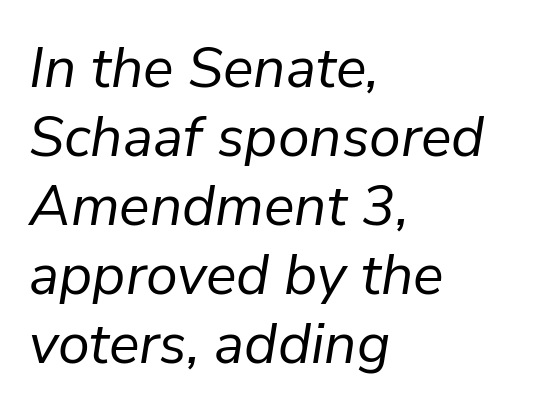
{"italic": "yes", "lean": "right", "slant_degrees": 9, "bold": "no", "weight": "regular", "width": "normal", "stroke_contrast": "low", "x_height": "medium", "monospaced": "no", "underline": "no", "align": "left", "line_spacing_ratio": 1.21, "letter_spacing": "normal", "letter_spacing_em": 0.0, "glyph_px": 57}
